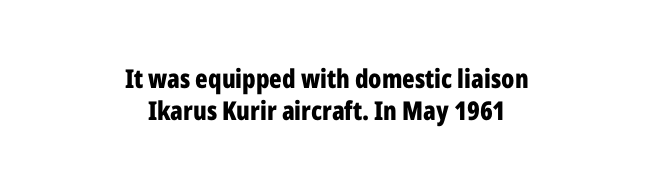
Q: Is the text bold? A: Yes.
Q: Is the text italic (slanted)? A: No, it is upright.
Q: Is the text underlined? A: No.
Q: How is the paragraph aligned? A: Centered.
Q: Is the spacing between letters normal or unusually wide? A: Normal.
